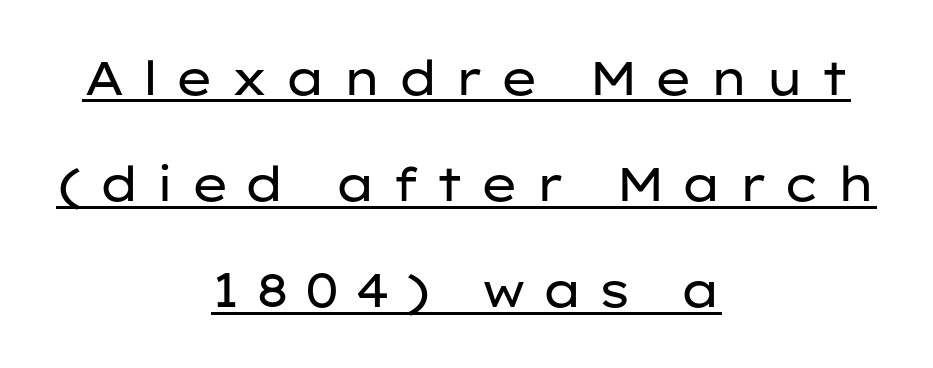
{"serif": "no", "italic": "no", "bold": "no", "weight": "regular", "width": "wide", "stroke_contrast": "low", "x_height": "medium", "monospaced": "no", "underline": "yes", "align": "center", "line_spacing": "loose", "line_spacing_ratio": 2.26, "letter_spacing": "wide", "letter_spacing_em": 0.31, "glyph_px": 47}
